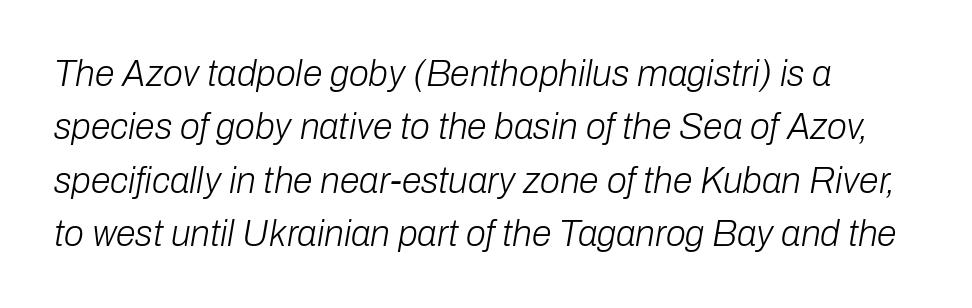
Q: Is the text bold? A: No.
Q: Is the text italic (slanted)? A: Yes, it leans right by about 10 degrees.
Q: Is the text underlined? A: No.
Q: Is the spacing between letters normal or unusually wide? A: Normal.
Q: Is the spacing between lines tight, normal or loose? A: Normal.
Q: Width (condensed, normal, or wide)? A: Normal.
Q: Stroke contrast? A: Low.
Q: x-height? A: Medium.
Q: Monospaced? A: No.
